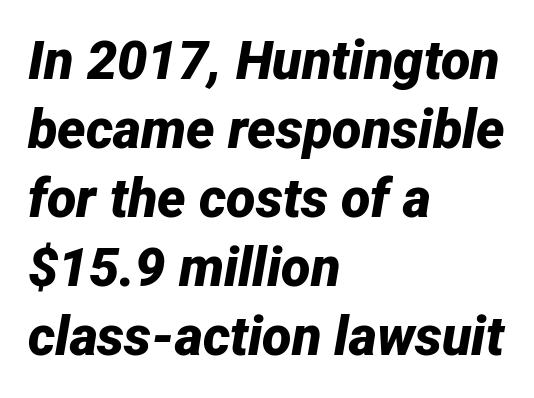
{"italic": "yes", "lean": "right", "slant_degrees": 12, "bold": "yes", "weight": "bold", "width": "normal", "stroke_contrast": "low", "x_height": "medium", "monospaced": "no", "underline": "no", "align": "left", "line_spacing": "normal", "line_spacing_ratio": 1.28, "letter_spacing": "normal", "letter_spacing_em": 0.0, "glyph_px": 54}
